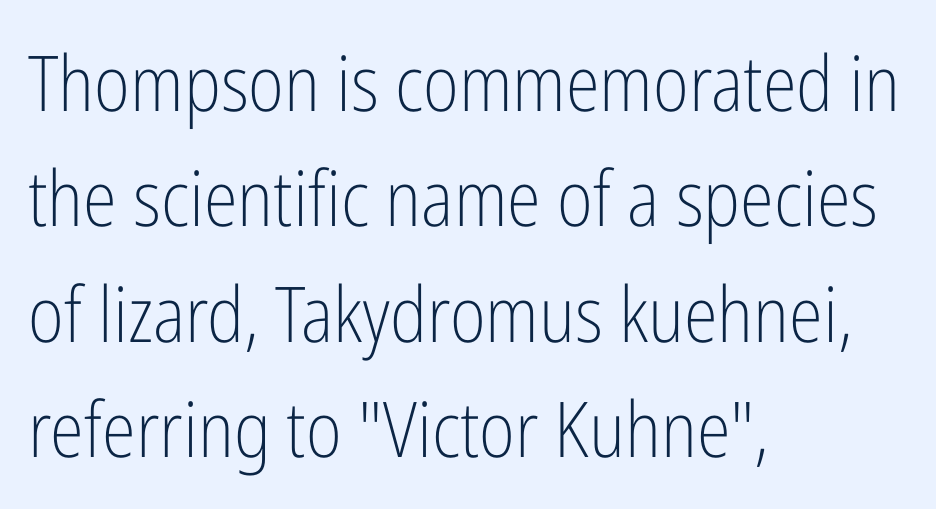
Q: Is the text bold? A: No.
Q: Is the text italic (slanted)? A: No, it is upright.
Q: Is the typeface a serif or a sans-serif typeface? A: Sans-serif.
Q: Is the text underlined? A: No.
Q: How is the paragraph aligned? A: Left-aligned.
Q: Is the spacing between letters normal or unusually wide? A: Normal.
Q: Is the spacing between lines tight, normal or loose? A: Normal.
Q: Width (condensed, normal, or wide)? A: Condensed.
Q: Stroke contrast? A: Low.
Q: x-height? A: Medium.
Q: Monospaced? A: No.
